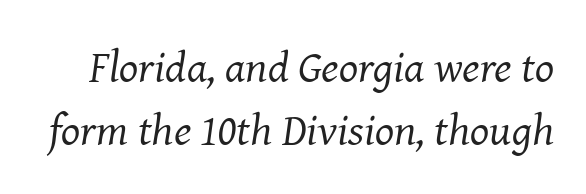
Q: Is the text bold? A: No.
Q: Is the text italic (slanted)? A: Yes, it leans right by about 8 degrees.
Q: Is the typeface a serif or a sans-serif typeface? A: Serif.
Q: Is the text underlined? A: No.
Q: Is the spacing between letters normal or unusually wide? A: Normal.
Q: Is the spacing between lines tight, normal or loose? A: Normal.
Q: Width (condensed, normal, or wide)? A: Normal.
Q: Stroke contrast? A: Medium.
Q: x-height? A: Medium.
Q: Monospaced? A: No.
